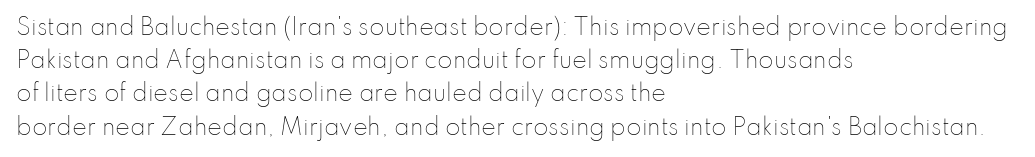
{"italic": "no", "bold": "no", "underline": "no", "align": "left", "line_spacing": "normal", "line_spacing_ratio": 1.51, "letter_spacing": "normal", "letter_spacing_em": 0.0, "glyph_px": 22}
